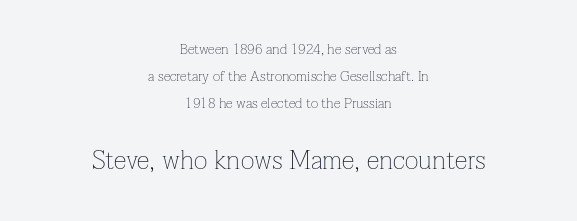
In terms of letterspacing, this is plain default setting. The paragraph shown floats in the horizontal middle. Is there any slant? The stems are plumb. Only glyphs here, with clear space below each row. Scale increases going downward across the two blocks. These glyphs show unthickened strokes, regular width or finer.
